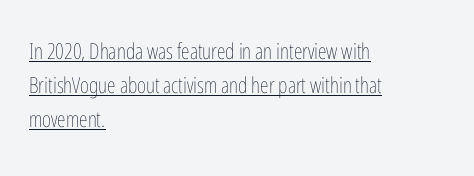
The image shows 22 px text type, upright; set left-aligned, normal line spacing (1.55x), normal letter spacing, underlined.
